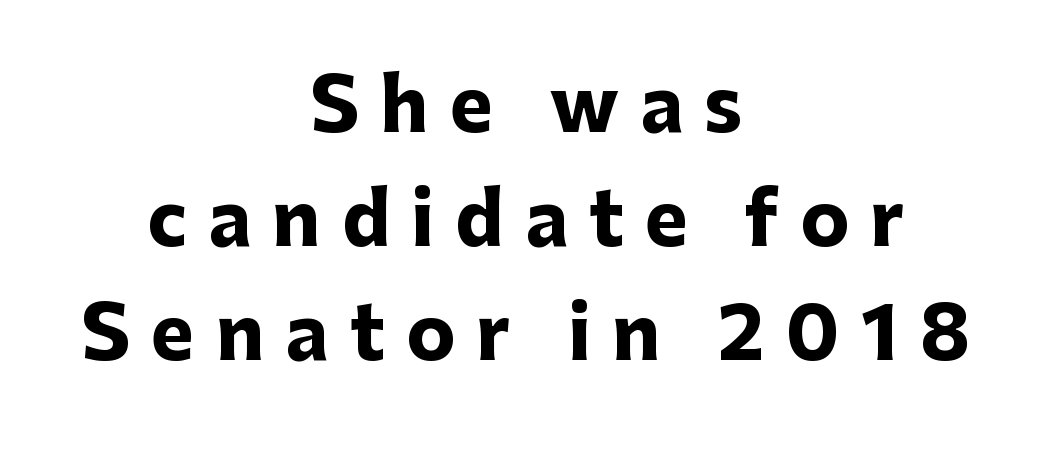
The image shows 73 px heavy sans-serif type, upright; set centered, normal line spacing (1.56x), unusually wide letter spacing (+0.29 em), not underlined; low stroke contrast and a medium x-height.
